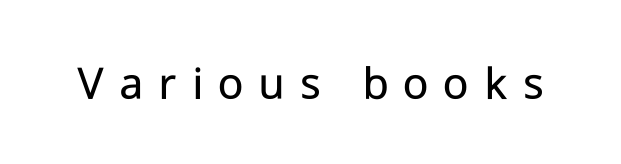
The specimen reads as upright at a glance. Character widths vary here, with narrow letters taking less room than wide ones. Observe the wide spacing: letters keep a clear distance from each other. To sum up the face: it is a sans, with no serifs. The strokes are not fattened; the text isn't bold. The string is rendered with underlining switched off.
